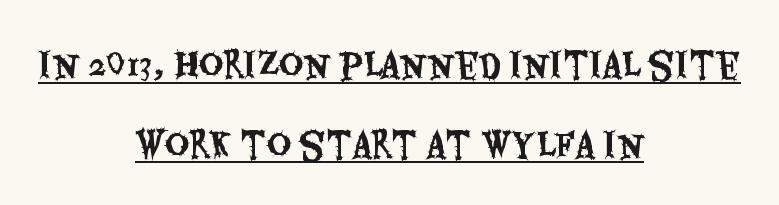
Q: Is the text italic (slanted)? A: No, it is upright.
Q: Is the typeface a serif or a sans-serif typeface? A: Sans-serif.
Q: Is the text underlined? A: Yes.
Q: How is the paragraph aligned? A: Centered.
Q: Is the spacing between letters normal or unusually wide? A: Normal.
Q: Is the spacing between lines tight, normal or loose? A: Loose.
Q: Width (condensed, normal, or wide)? A: Condensed.
Q: Stroke contrast? A: Medium.
Q: x-height? A: Large.
Q: Monospaced? A: No.
